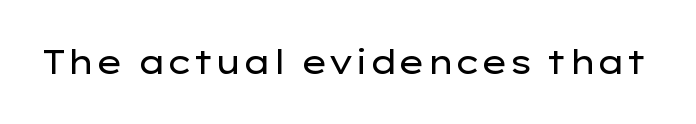
The image shows 33 px regular-weight, wide sans-serif type, upright; set normal letter spacing, not underlined; low stroke contrast and a medium x-height.
